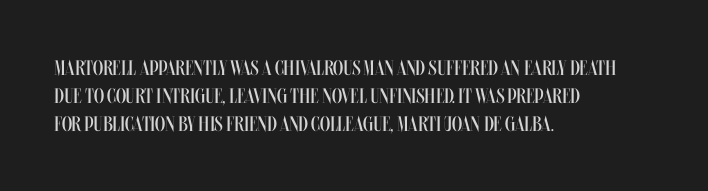
Q: Is the text bold? A: No.
Q: Is the text italic (slanted)? A: No, it is upright.
Q: Is the text underlined? A: No.
Q: How is the paragraph aligned? A: Left-aligned.
Q: Is the spacing between letters normal or unusually wide? A: Normal.
Q: Is the spacing between lines tight, normal or loose? A: Normal.
